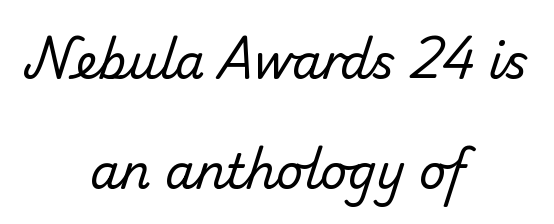
The passage shown is typed in a proportional face where columns would drift. Is this a sans? Yes — the strokes have no serifs. Each word holds together tightly as a unit, with standard inter-letter gaps. Stems here are at most as thick as an everyday book face. Widely set lines give the paragraph a tall, airy silhouette. The rendering positions every line midway between the sides.
